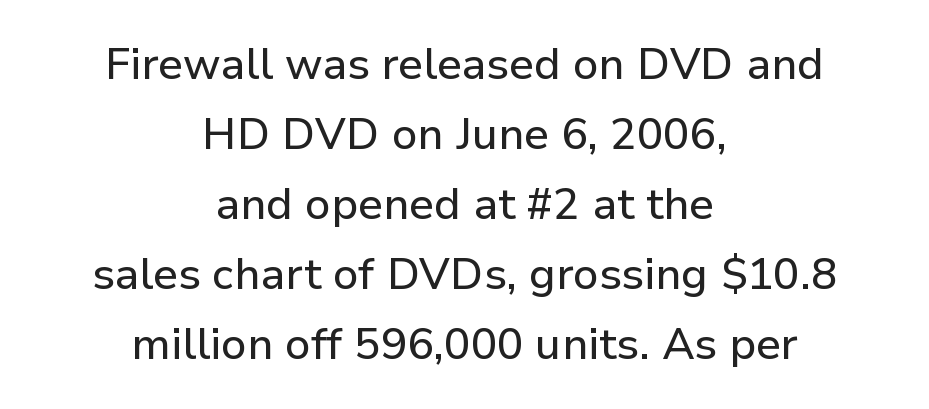
The image shows 44 px sans-serif type, upright; set centered, normal line spacing (1.59x), normal letter spacing, not underlined; low stroke contrast and a medium x-height.
